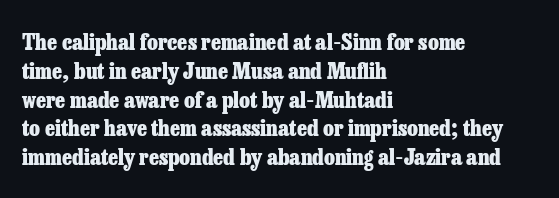
The image shows 22 px bold type, upright; set left-aligned, normal line spacing (1.31x), normal letter spacing, not underlined.
